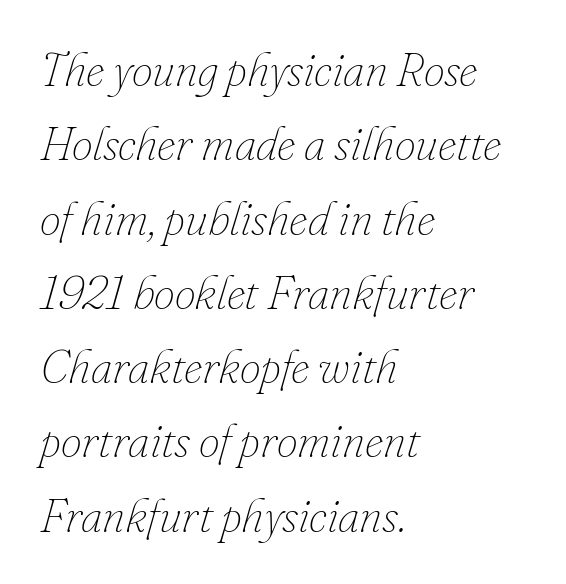
The image shows 47 px thin type, italic (leaning right); set left-aligned, normal line spacing (1.58x), normal letter spacing, not underlined; low stroke contrast and a small x-height.
